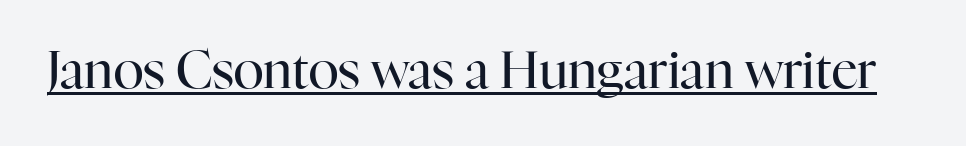
Note the varied advance widths — an 'i' is clearly narrower than an 'm'. The typesetter has applied underlining to the passage shown. Counters stay open thanks to moderate or lighter strokes. What kind of face is this? One with serifs. The letters sit at their default tracking, neither squeezed nor spread. This sample uses an upright cut, with every glyph sitting square on the baseline.
